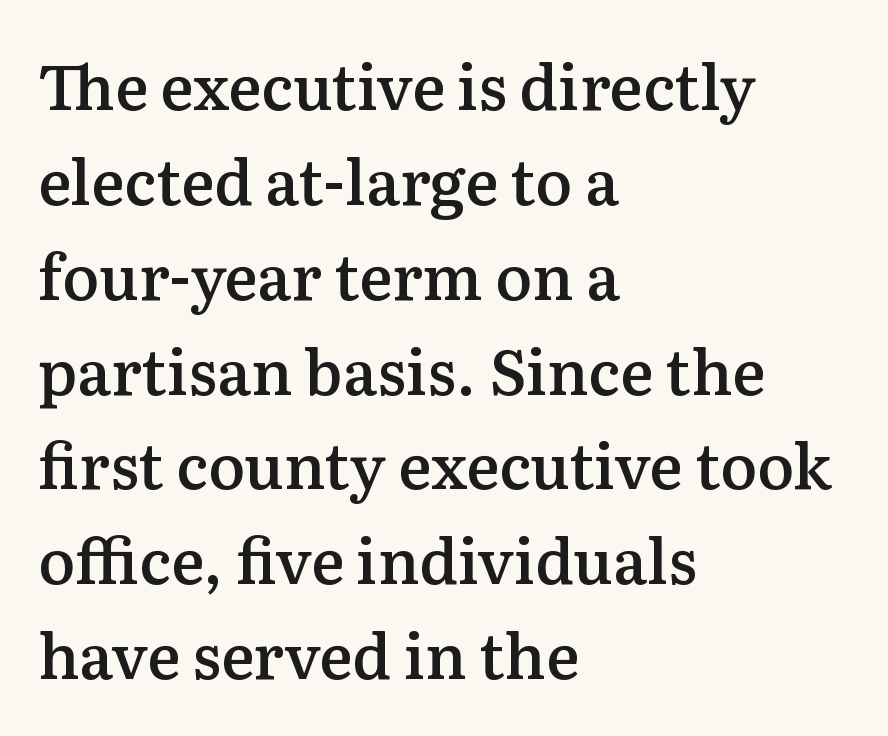
{"serif": "yes", "italic": "no", "bold": "semi", "weight": "semibold", "width": "normal", "stroke_contrast": "medium", "x_height": "medium", "monospaced": "no", "underline": "no", "align": "left", "line_spacing": "normal", "line_spacing_ratio": 1.53, "letter_spacing": "normal", "letter_spacing_em": 0.0, "glyph_px": 62}
